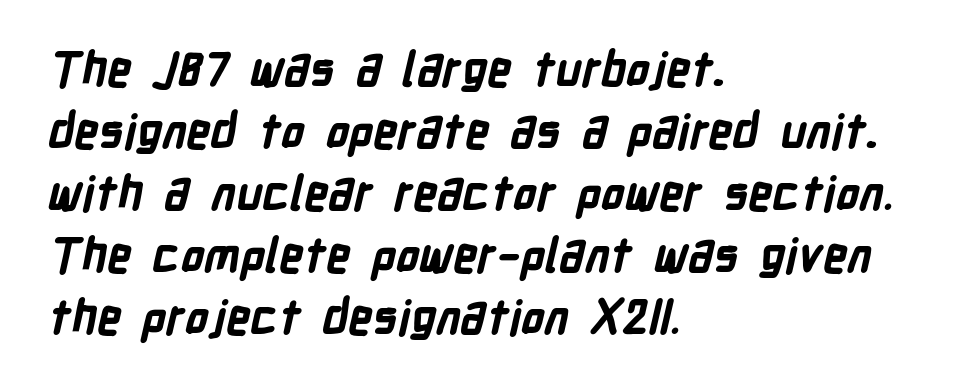
{"serif": "no", "bold": "yes", "weight": "bold", "width": "condensed", "stroke_contrast": "low", "x_height": "medium", "monospaced": "no", "underline": "no", "align": "left", "line_spacing": "normal", "line_spacing_ratio": 1.32, "letter_spacing": "normal", "letter_spacing_em": 0.0, "glyph_px": 47}
